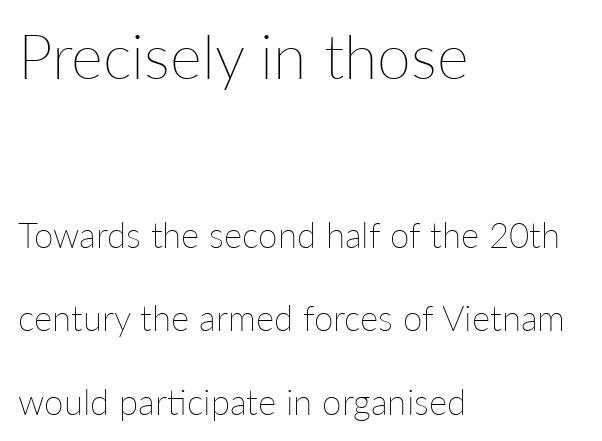
The image shows 61 px thin type, upright; set left-aligned, loose line spacing (2.39x), normal letter spacing, not underlined; the first (top) block is 1.74x larger; low stroke contrast and a medium x-height.
